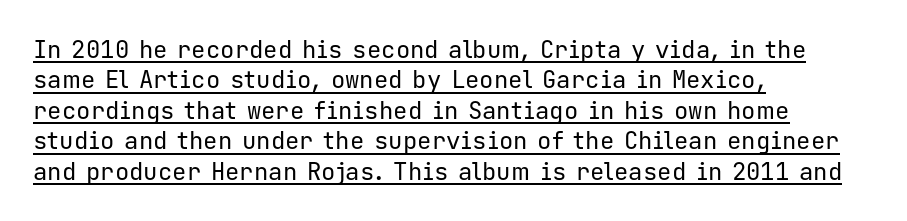
{"italic": "no", "bold": "no", "underline": "yes", "align": "left", "line_spacing": "normal", "line_spacing_ratio": 1.27, "letter_spacing": "normal", "letter_spacing_em": 0.0, "glyph_px": 24}
